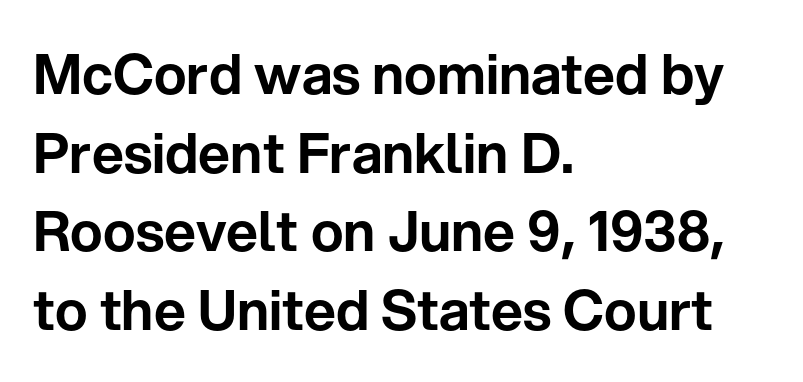
{"serif": "no", "italic": "no", "width": "normal", "stroke_contrast": "low", "x_height": "medium", "monospaced": "no", "underline": "no", "align": "left", "line_spacing": "normal", "line_spacing_ratio": 1.43, "letter_spacing": "normal", "letter_spacing_em": 0.0, "glyph_px": 55}
